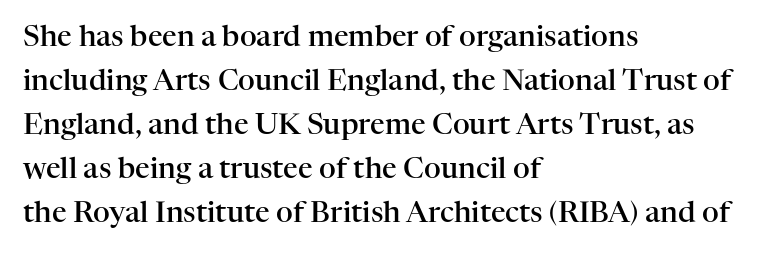
The image shows 29 px semibold serif type, upright; set left-aligned, normal line spacing (1.52x), normal letter spacing, not underlined; high stroke contrast and a medium x-height.
